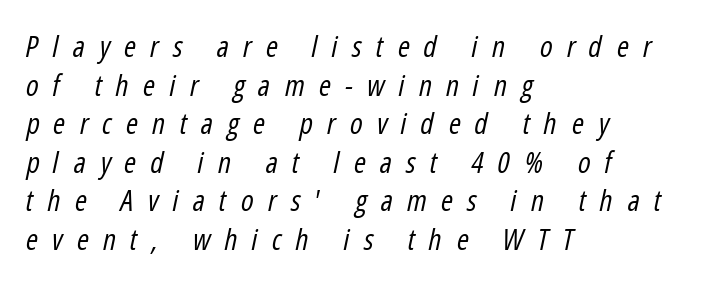
{"italic": "yes", "lean": "right", "slant_degrees": 12, "bold": "no", "weight": "regular", "width": "condensed", "stroke_contrast": "low", "x_height": "medium", "monospaced": "no", "underline": "no", "align": "left", "line_spacing": "normal", "line_spacing_ratio": 1.33, "letter_spacing": "wide", "letter_spacing_em": 0.49, "glyph_px": 29}
